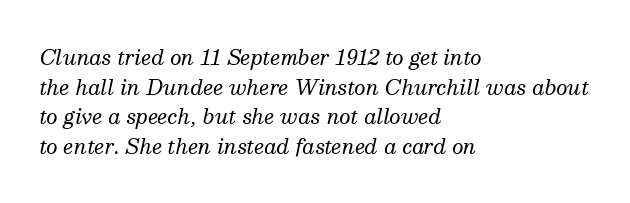
Q: Is the text bold? A: No.
Q: Is the text italic (slanted)? A: Yes, it leans right by about 13 degrees.
Q: Is the text underlined? A: No.
Q: How is the paragraph aligned? A: Left-aligned.
Q: Is the spacing between letters normal or unusually wide? A: Normal.
Q: Is the spacing between lines tight, normal or loose? A: Normal.
